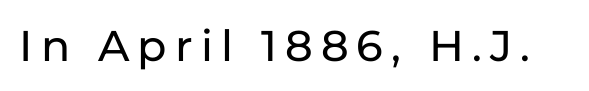
Q: Is the text italic (slanted)? A: No, it is upright.
Q: Is the typeface a serif or a sans-serif typeface? A: Sans-serif.
Q: Is the text underlined? A: No.
Q: Width (condensed, normal, or wide)? A: Normal.
Q: Stroke contrast? A: Low.
Q: x-height? A: Medium.
Q: Monospaced? A: No.
